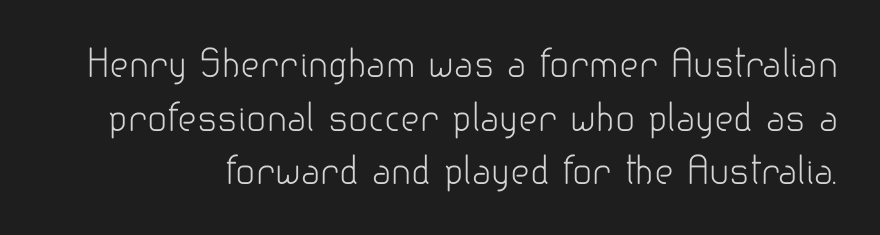
Q: Is the text bold? A: No.
Q: Is the text italic (slanted)? A: No, it is upright.
Q: Is the typeface a serif or a sans-serif typeface? A: Sans-serif.
Q: Is the text underlined? A: No.
Q: Is the spacing between letters normal or unusually wide? A: Normal.
Q: Is the spacing between lines tight, normal or loose? A: Normal.
Q: Width (condensed, normal, or wide)? A: Normal.
Q: Stroke contrast? A: Low.
Q: x-height? A: Small.
Q: Monospaced? A: No.
